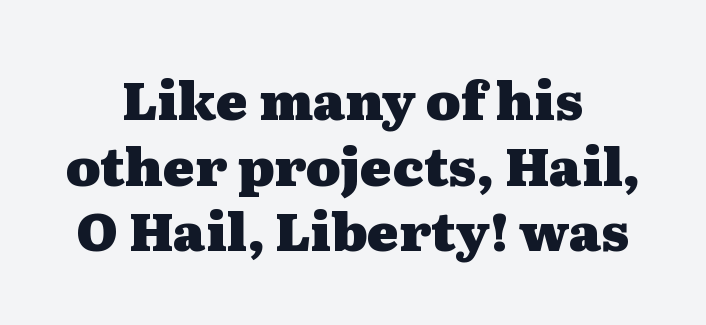
The image shows 53 px heavy, wide serif type, upright; set centered, line spacing 1.24x, normal letter spacing, not underlined; medium stroke contrast and a medium x-height.
